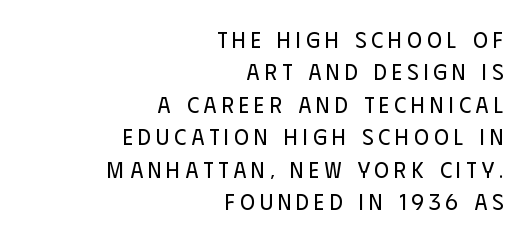
Q: Is the text bold? A: No.
Q: Is the text italic (slanted)? A: No, it is upright.
Q: Is the text underlined? A: No.
Q: How is the paragraph aligned? A: Right-aligned.
Q: Is the spacing between letters normal or unusually wide? A: Unusually wide.
Q: Is the spacing between lines tight, normal or loose? A: Normal.
